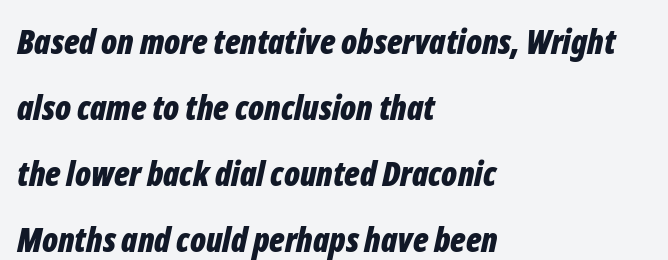
Visually the block forms a straight wall on the left and a jagged coastline on the right. In terms of leading, this rendering errs on the spacious side. Letter spacing: default. The typography opts for an oblique posture over an upright one. These lines are rendered in a variable-pitch font.
